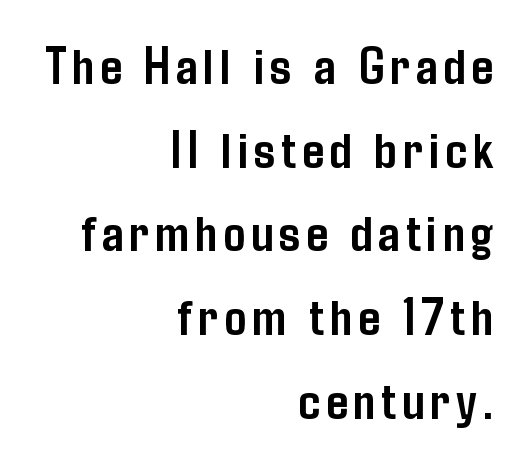
The image shows 54 px semibold, condensed sans-serif type, upright; set right-aligned, normal line spacing (1.55x), not underlined; low stroke contrast and a medium x-height.
